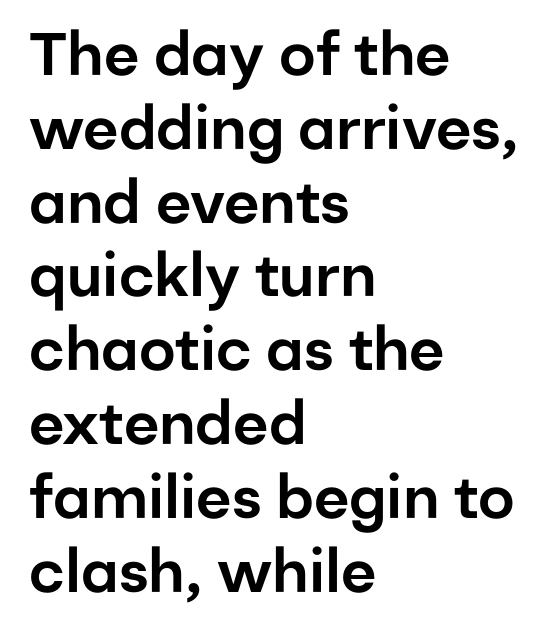
The image shows 60 px sans-serif type, upright; set left-aligned, line spacing 1.23x, normal letter spacing, not underlined; low stroke contrast and a medium x-height.
